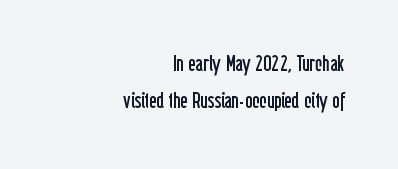
Q: Is the text bold? A: No.
Q: Is the text italic (slanted)? A: No, it is upright.
Q: Is the text underlined? A: No.
Q: How is the paragraph aligned? A: Right-aligned.
Q: Is the spacing between letters normal or unusually wide? A: Normal.
Q: Is the spacing between lines tight, normal or loose? A: Normal.
